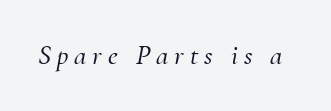
The image shows 28 px serif type, italic (leaning right); set unusually wide letter spacing (+0.21 em), not underlined; medium stroke contrast and a small x-height.
